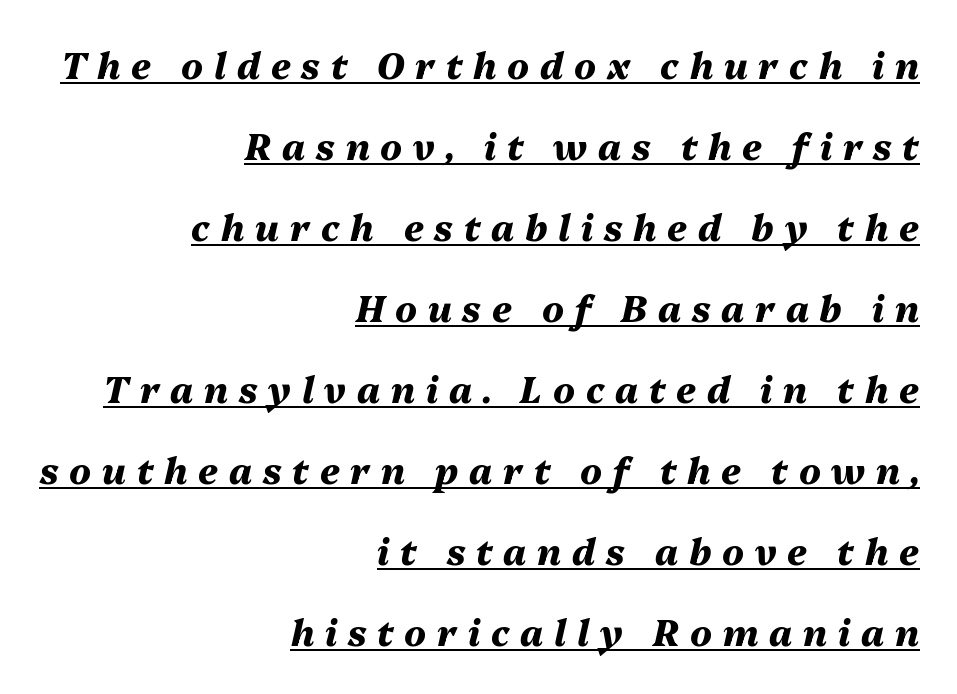
Q: Is the text bold? A: Yes.
Q: Is the text italic (slanted)? A: Yes, it leans right by about 13 degrees.
Q: Is the text underlined? A: Yes.
Q: How is the paragraph aligned? A: Right-aligned.
Q: Is the spacing between letters normal or unusually wide? A: Unusually wide.
Q: Is the spacing between lines tight, normal or loose? A: Loose.
Q: Width (condensed, normal, or wide)? A: Normal.
Q: Stroke contrast? A: Medium.
Q: x-height? A: Medium.
Q: Monospaced? A: No.
